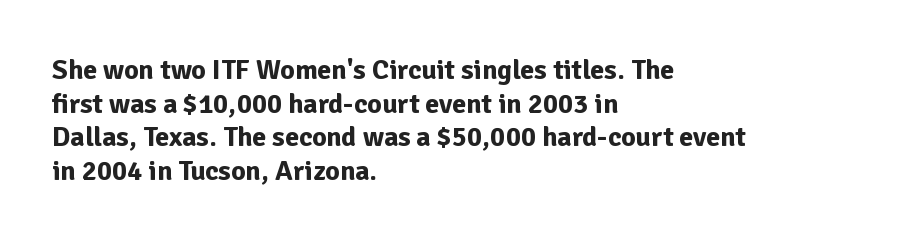
{"serif": "no", "italic": "no", "bold": "yes", "weight": "bold", "width": "normal", "stroke_contrast": "low", "x_height": "medium", "monospaced": "no", "underline": "no", "align": "left", "line_spacing_ratio": 1.2, "letter_spacing": "normal", "letter_spacing_em": 0.0, "glyph_px": 28}
